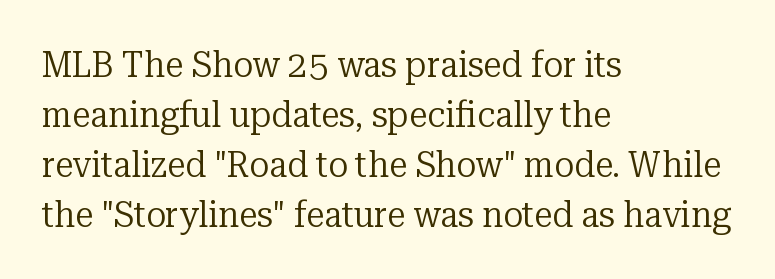
The setting favours the left margin, as ordinary paragraphs usually do. Note the varied advance widths — an 'i' is clearly narrower than an 'm'. Quick note: underline off. A light-to-regular cut is what we see here.
